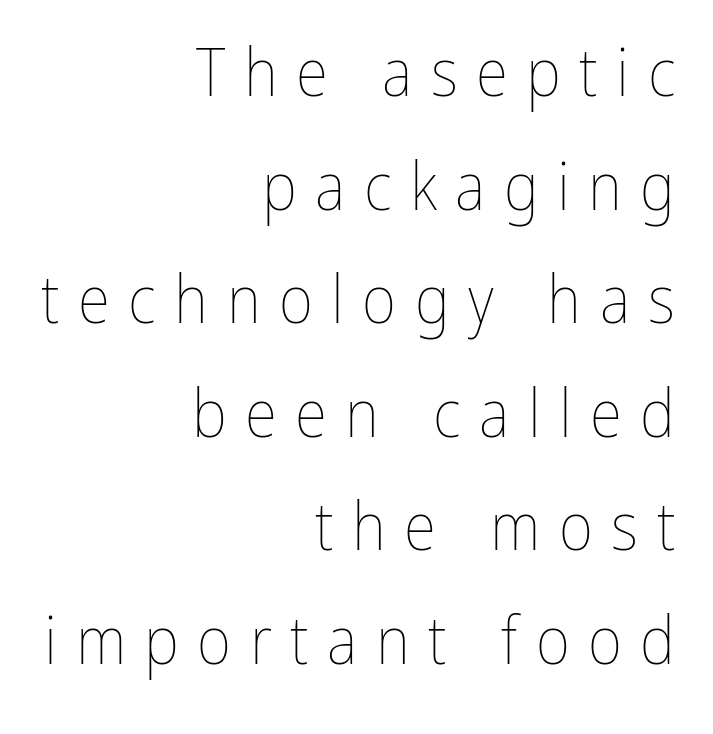
The image shows 66 px thin, condensed type, upright; set right-aligned, line spacing 1.72x, unusually wide letter spacing (+0.28 em), not underlined; low stroke contrast and a medium x-height.
